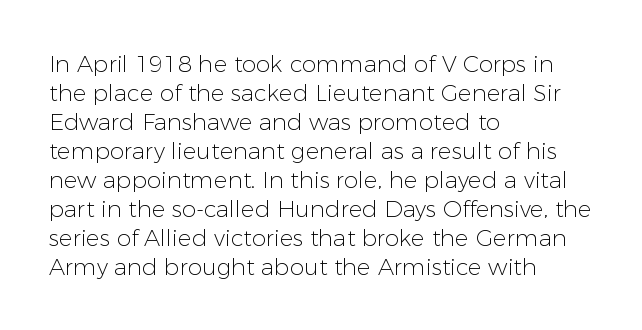
Q: Is the text bold? A: No.
Q: Is the text italic (slanted)? A: No, it is upright.
Q: Is the text underlined? A: No.
Q: How is the paragraph aligned? A: Left-aligned.
Q: Is the spacing between letters normal or unusually wide? A: Normal.
Q: Is the spacing between lines tight, normal or loose? A: Normal.
